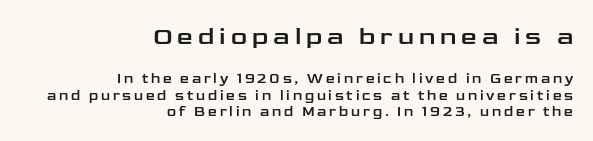
{"italic": "no", "underline": "no", "align": "right", "line_spacing_ratio": 1.17, "letter_spacing": "wide", "letter_spacing_em": 0.2, "larger_block": "first", "size_ratio": 1.79, "glyph_px": 25}
